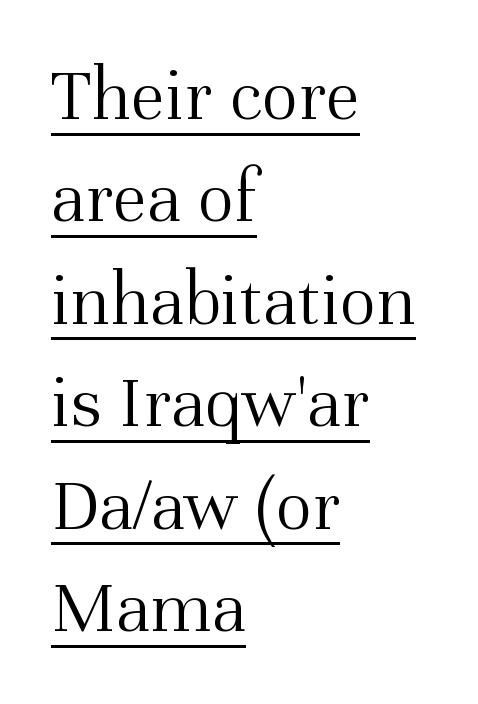
The image shows 77 px light serif type, upright; set left-aligned, normal line spacing (1.33x), normal letter spacing, underlined; medium stroke contrast and a medium x-height.
